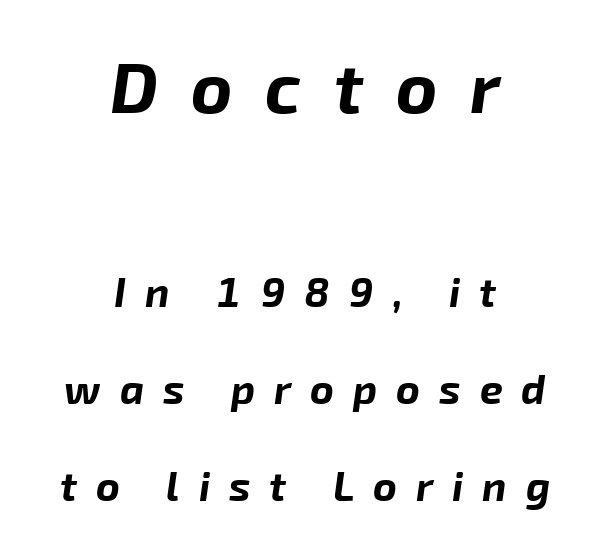
The image shows 71 px bold type, italic (leaning right); set centered, loose line spacing (2.36x), unusually wide letter spacing (+0.46 em), not underlined; the first (top) block is 1.73x larger; low stroke contrast and a medium x-height.
